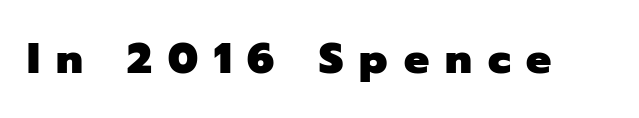
Q: Is the text bold? A: Yes.
Q: Is the text italic (slanted)? A: No, it is upright.
Q: Is the typeface a serif or a sans-serif typeface? A: Sans-serif.
Q: Is the text underlined? A: No.
Q: Is the spacing between letters normal or unusually wide? A: Unusually wide.
Q: Width (condensed, normal, or wide)? A: Normal.
Q: Stroke contrast? A: Low.
Q: x-height? A: Medium.
Q: Monospaced? A: No.
